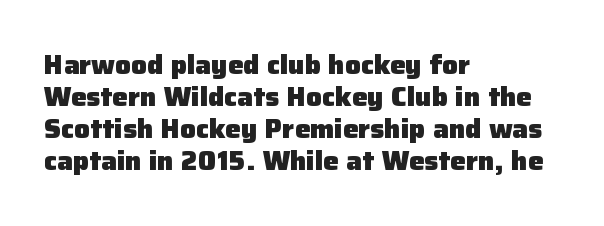
{"italic": "no", "bold": "yes", "underline": "no", "align": "left", "line_spacing_ratio": 1.23, "letter_spacing": "normal", "letter_spacing_em": 0.0, "glyph_px": 26}
